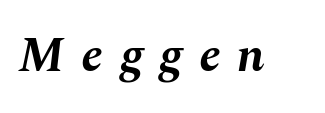
Q: Is the text bold? A: Yes.
Q: Is the text italic (slanted)? A: Yes, it leans right by about 10 degrees.
Q: Is the text underlined? A: No.
Q: Is the spacing between letters normal or unusually wide? A: Unusually wide.
Q: Width (condensed, normal, or wide)? A: Normal.
Q: Stroke contrast? A: Medium.
Q: x-height? A: Medium.
Q: Monospaced? A: No.
